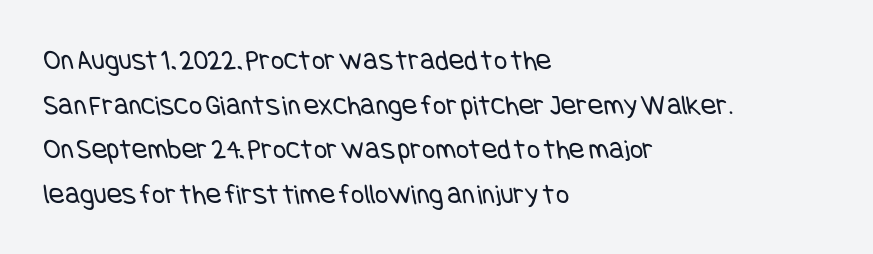
The image shows 29 px regular-weight, condensed sans-serif type; set left-aligned, normal line spacing (1.54x), normal letter spacing, not underlined; low stroke contrast and a large x-height.
